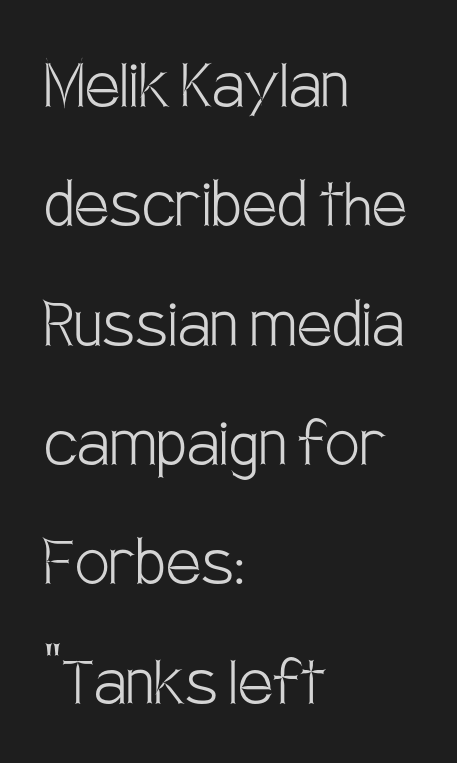
{"serif": "no", "italic": "no", "bold": "no", "weight": "light", "width": "condensed", "stroke_contrast": "low", "x_height": "large", "monospaced": "no", "underline": "no", "align": "left", "line_spacing": "normal", "line_spacing_ratio": 1.55, "letter_spacing": "normal", "letter_spacing_em": 0.0, "glyph_px": 77}
